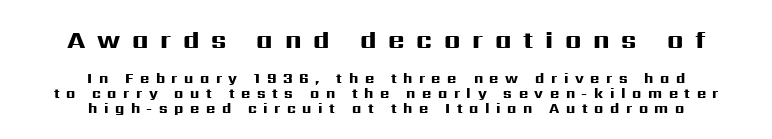
Strokes here are thick enough to call this a true bold. The designer dialed line spacing down below the default. A typesetter would call this heavily tracked-out type. Any mark beneath the type? The region is blank. Compared with a flush-left layout, this one balances lines on the center instead.
